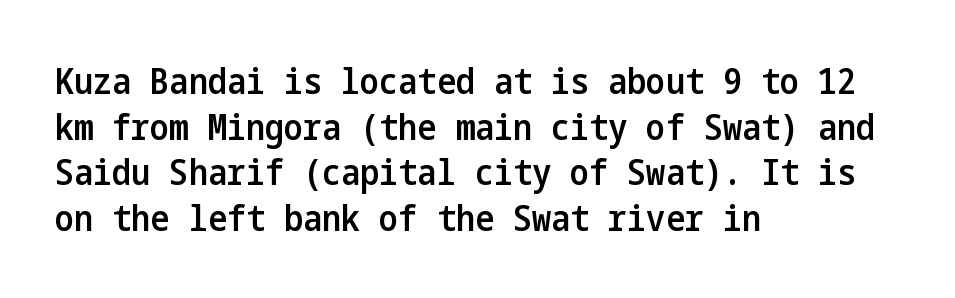
Q: Is the text bold? A: Semi-bold.
Q: Is the text italic (slanted)? A: No, it is upright.
Q: Is the typeface a serif or a sans-serif typeface? A: Sans-serif.
Q: Is the text underlined? A: No.
Q: How is the paragraph aligned? A: Left-aligned.
Q: Is the spacing between letters normal or unusually wide? A: Normal.
Q: Is the spacing between lines tight, normal or loose? A: Normal.
Q: Width (condensed, normal, or wide)? A: Condensed.
Q: Stroke contrast? A: Low.
Q: x-height? A: Medium.
